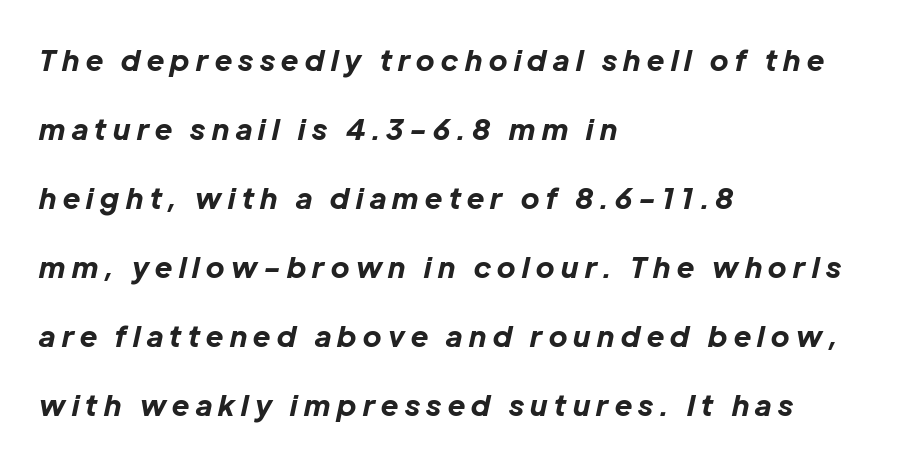
The image shows 29 px bold type, italic (leaning right); set left-aligned, loose line spacing (2.38x), unusually wide letter spacing (+0.23 em), not underlined; low stroke contrast and a medium x-height.
